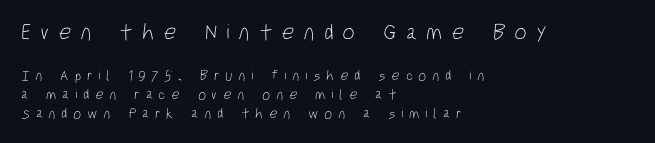
{"bold": "no", "underline": "no", "align": "left", "line_spacing": "normal", "line_spacing_ratio": 1.35, "letter_spacing": "wide", "letter_spacing_em": 0.42, "larger_block": "first", "size_ratio": 1.57, "glyph_px": 22}
